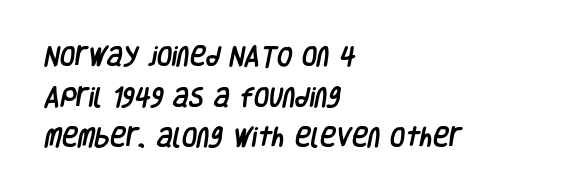
The image shows 22 px text type; set left-aligned, line spacing 1.85x, normal letter spacing, not underlined.
